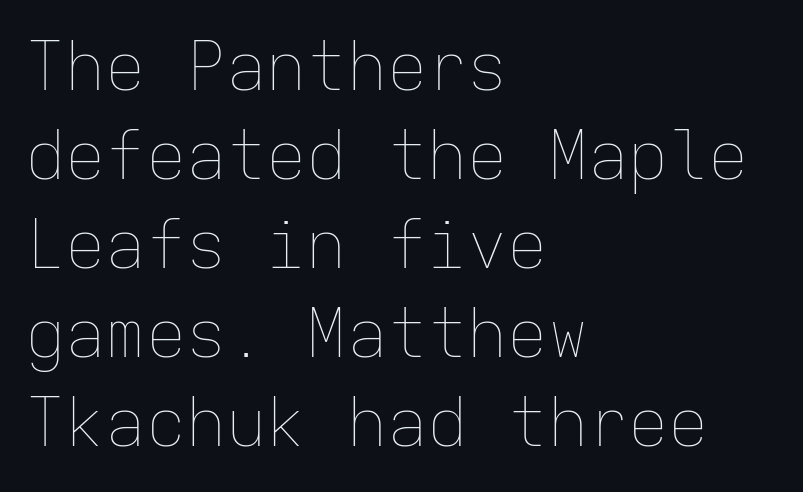
{"italic": "no", "bold": "no", "weight": "thin", "width": "normal", "stroke_contrast": "low", "x_height": "medium", "monospaced": "yes", "underline": "no", "align": "left", "line_spacing": "normal", "line_spacing_ratio": 1.33, "letter_spacing": "normal", "letter_spacing_em": 0.0, "glyph_px": 67}
